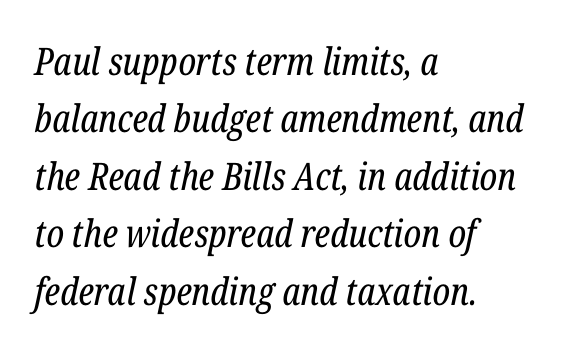
The image shows 38 px regular-weight, condensed serif type, italic (leaning right); set left-aligned, normal line spacing (1.51x), normal letter spacing, not underlined; low stroke contrast and a medium x-height.
